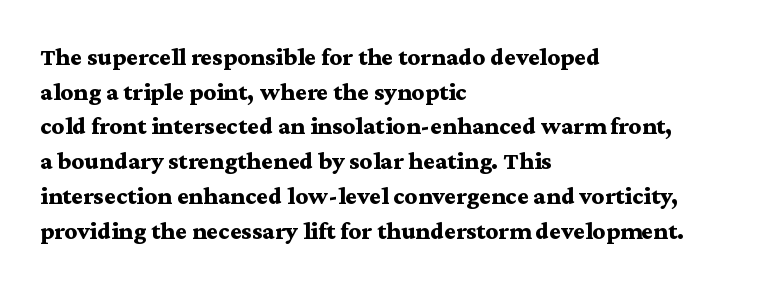
{"italic": "no", "bold": "yes", "underline": "no", "align": "left", "line_spacing": "normal", "line_spacing_ratio": 1.39, "letter_spacing": "normal", "letter_spacing_em": 0.0, "glyph_px": 25}
